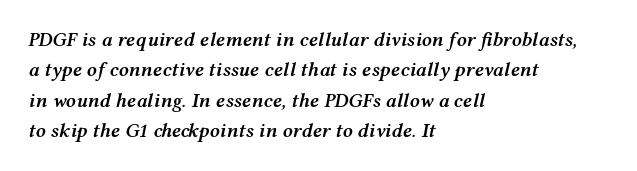
{"italic": "yes", "lean": "right", "slant_degrees": 12, "bold": "semi", "underline": "no", "align": "left", "line_spacing": "normal", "line_spacing_ratio": 1.52, "letter_spacing": "normal", "letter_spacing_em": 0.0, "glyph_px": 20}
